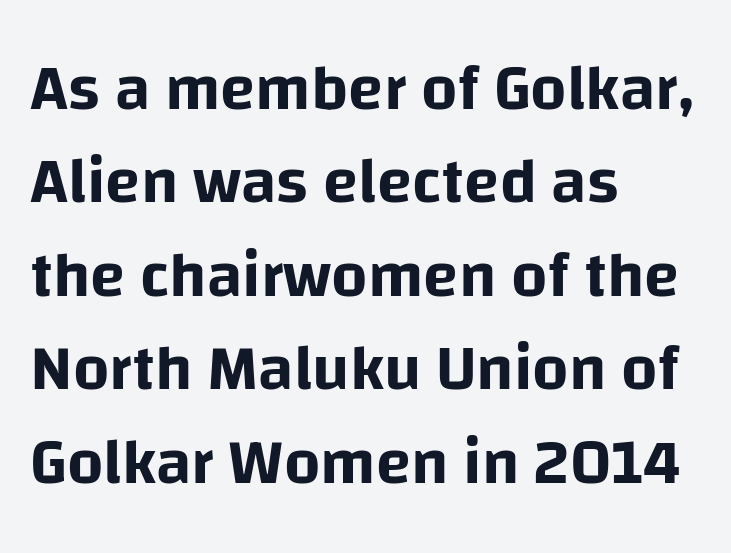
Regular leading. Ordinary non-slanted type is in use. Unlike a traditional serif, this face leaves its strokes unadorned. Does the copy run flush right? No — it runs flush left. Glance below the letters and you will spot only blank space. The face used here is proportionally spaced, like ordinary book or web type.
